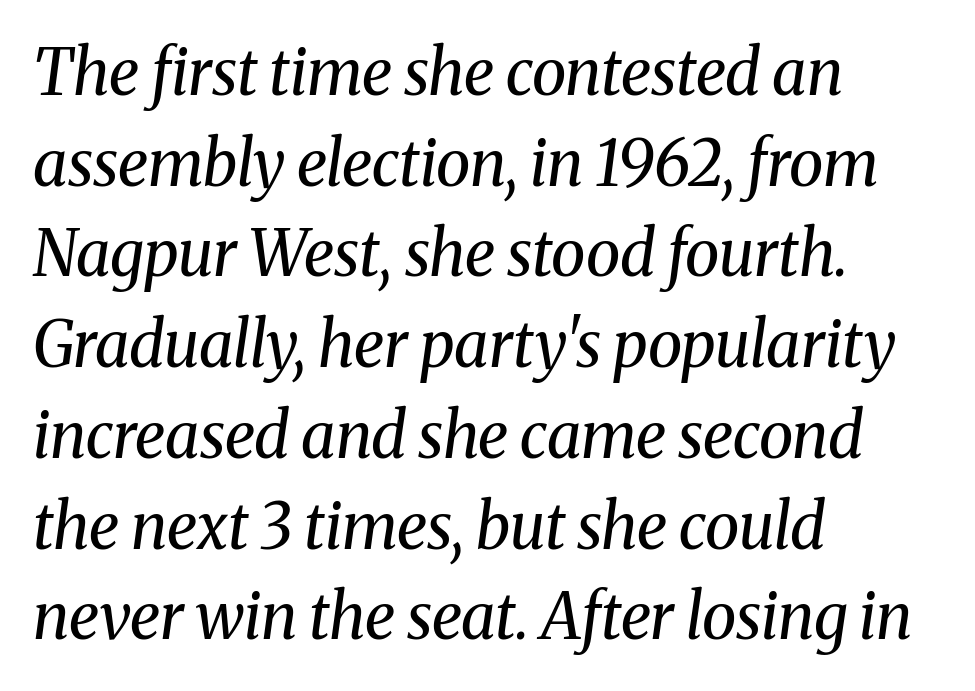
The image shows 63 px regular-weight serif type, italic (leaning right); set left-aligned, normal line spacing (1.44x), normal letter spacing, not underlined; medium stroke contrast and a medium x-height.
